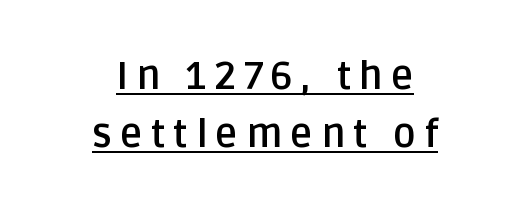
{"serif": "no", "italic": "no", "bold": "yes", "weight": "semibold", "width": "normal", "stroke_contrast": "low", "x_height": "large", "monospaced": "no", "underline": "yes", "align": "center", "line_spacing": "normal", "line_spacing_ratio": 1.49, "letter_spacing": "wide", "letter_spacing_em": 0.2, "glyph_px": 39}
